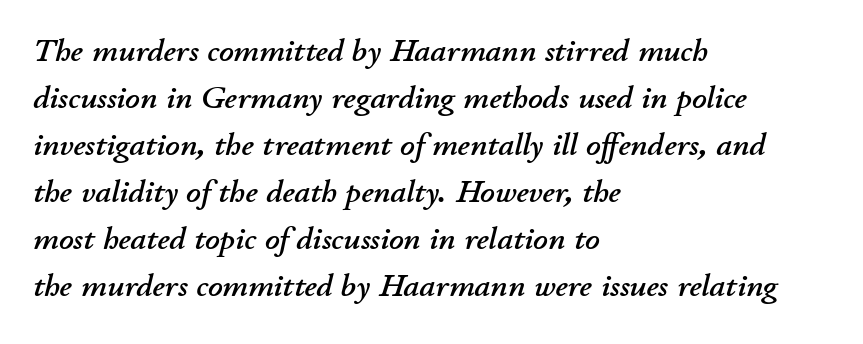
{"italic": "yes", "lean": "right", "slant_degrees": 11, "width": "normal", "stroke_contrast": "low", "x_height": "small", "monospaced": "no", "underline": "no", "align": "left", "line_spacing": "normal", "line_spacing_ratio": 1.47, "letter_spacing": "normal", "letter_spacing_em": 0.0, "glyph_px": 32}
